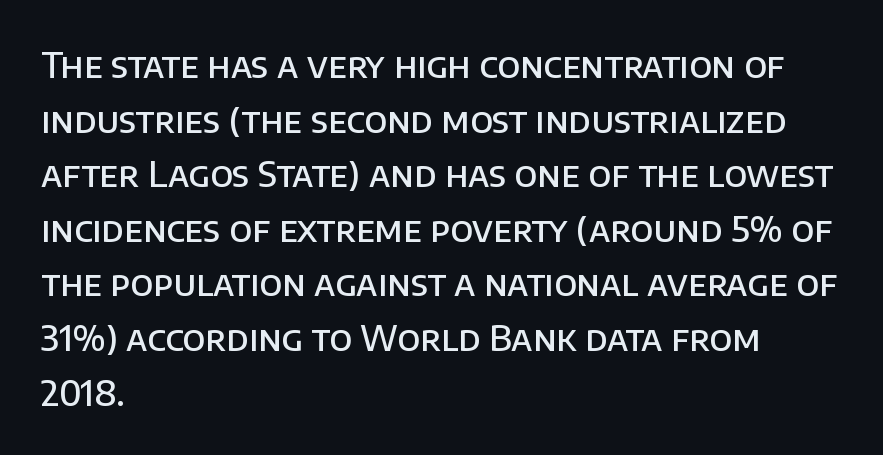
{"serif": "no", "italic": "no", "bold": "semi", "weight": "semibold", "width": "normal", "stroke_contrast": "low", "x_height": "large", "monospaced": "no", "underline": "no", "align": "left", "line_spacing": "normal", "line_spacing_ratio": 1.56, "letter_spacing": "normal", "letter_spacing_em": 0.0, "glyph_px": 35}
